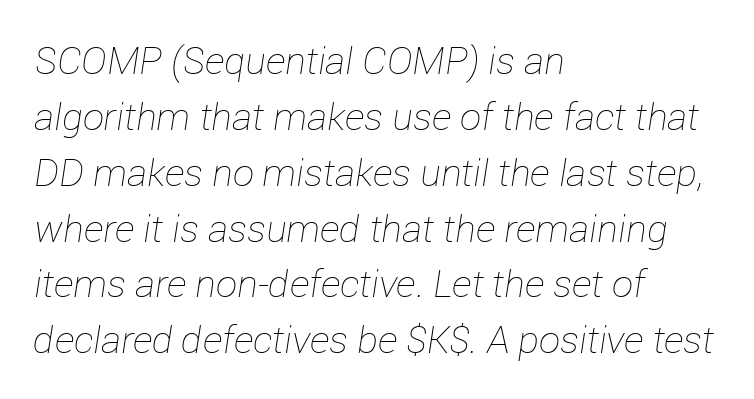
The image shows 38 px thin type, italic (leaning right); set left-aligned, normal line spacing (1.47x), normal letter spacing, not underlined; low stroke contrast and a medium x-height.
